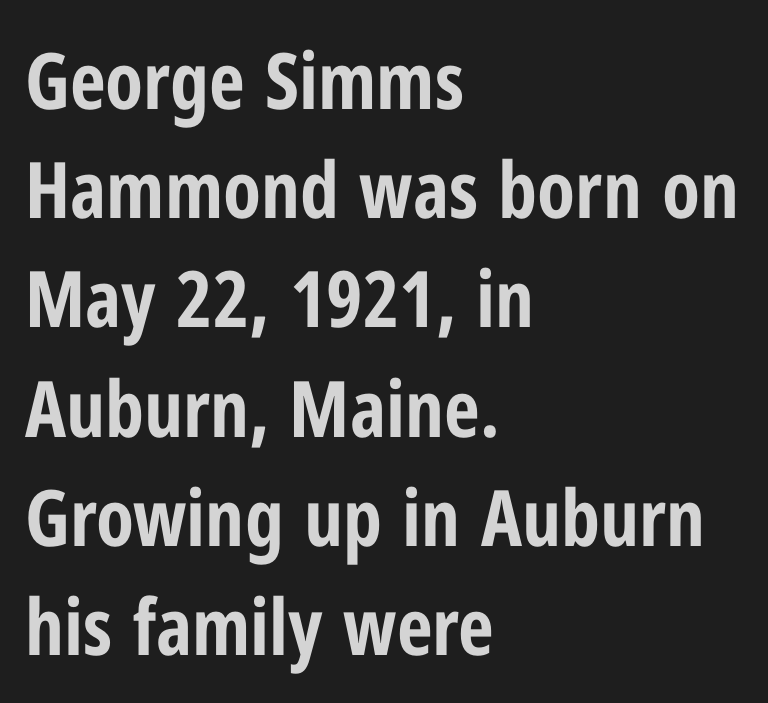
Q: Is the text bold? A: Yes.
Q: Is the text italic (slanted)? A: No, it is upright.
Q: Is the typeface a serif or a sans-serif typeface? A: Sans-serif.
Q: Is the text underlined? A: No.
Q: How is the paragraph aligned? A: Left-aligned.
Q: Is the spacing between letters normal or unusually wide? A: Normal.
Q: Is the spacing between lines tight, normal or loose? A: Normal.
Q: Width (condensed, normal, or wide)? A: Condensed.
Q: Stroke contrast? A: Low.
Q: x-height? A: Medium.
Q: Monospaced? A: No.
